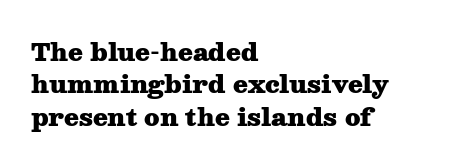
Whoever set this chose a conventional vertical rhythm. Emphasis by weight is at full strength: bold. The setting favours the left margin, as ordinary paragraphs usually do. Glance below the letters and you will spot only blank space. Rendered with straight, roman letterforms.
